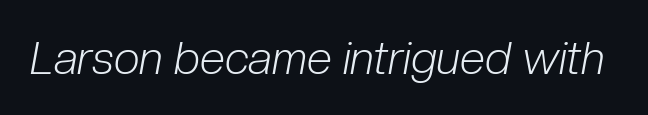
The image shows 46 px light, condensed type, italic (leaning right); set normal letter spacing, not underlined; low stroke contrast and a medium x-height.
